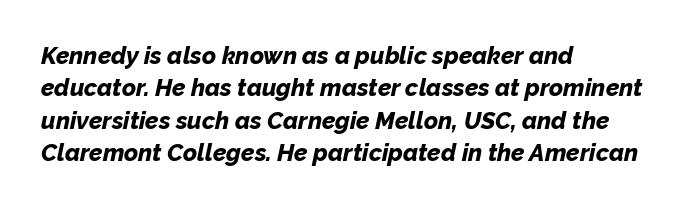
The image shows 24 px bold type, italic (leaning right); set left-aligned, normal line spacing (1.35x), normal letter spacing, not underlined.
